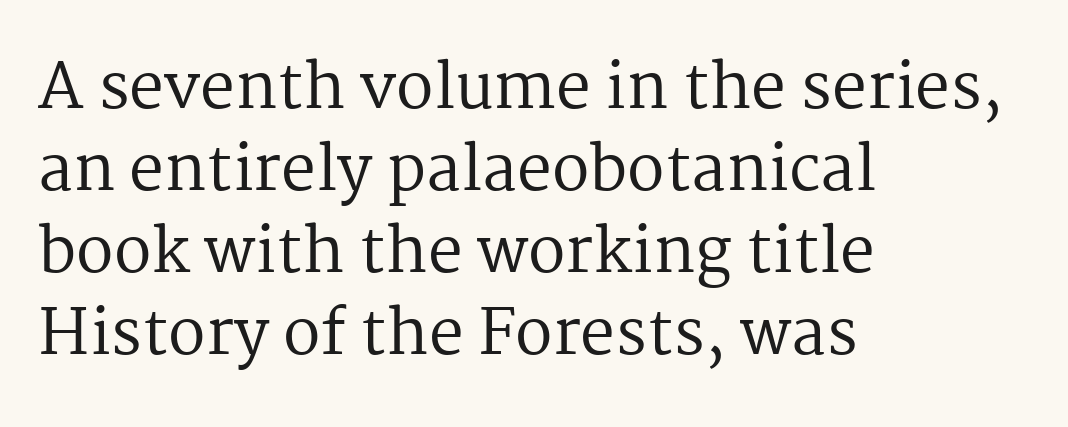
Leading matches the norm, producing a regular column. The letters stand straight up with perfectly vertical stems. In terms of letterspacing, this is plain default setting. Visually the block forms a straight wall on the left and a jagged coastline on the right.
